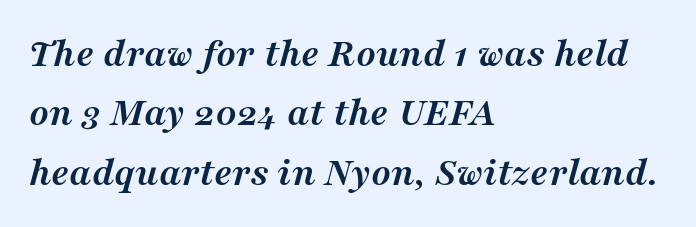
The image shows 41 px semibold serif type, italic (leaning right); set left-aligned, normal line spacing (1.45x), normal letter spacing, not underlined; medium stroke contrast and a medium x-height.
